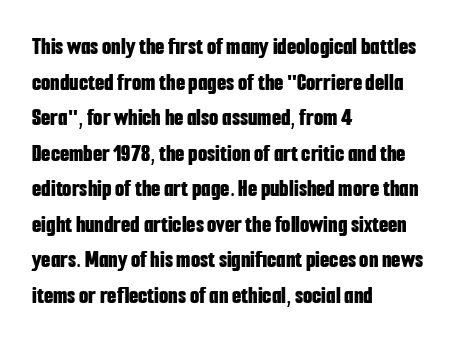
Q: Is the text bold? A: Yes.
Q: Is the text italic (slanted)? A: No, it is upright.
Q: Is the text underlined? A: No.
Q: How is the paragraph aligned? A: Left-aligned.
Q: Is the spacing between letters normal or unusually wide? A: Normal.
Q: Is the spacing between lines tight, normal or loose? A: Normal.
